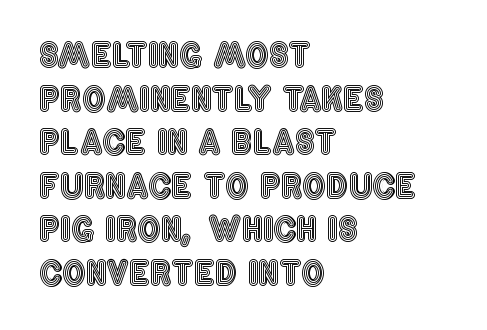
Quick note: underline off. Alignment: flush left. Note the varied advance widths — an 'i' is clearly narrower than an 'm'. The passage shown stacks its lines at a standard gap. Unlike italic type, these characters show no tilt at all.
